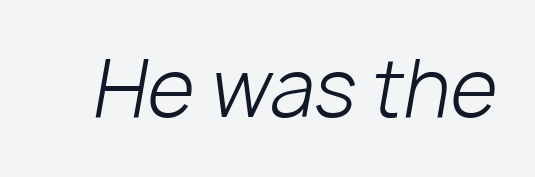
{"italic": "yes", "lean": "right", "slant_degrees": 10, "bold": "no", "weight": "light", "width": "normal", "stroke_contrast": "low", "x_height": "medium", "monospaced": "no", "underline": "no", "letter_spacing": "normal", "letter_spacing_em": 0.0, "glyph_px": 77}
